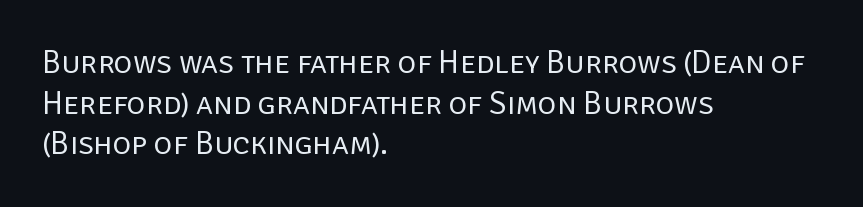
The image shows 32 px regular-weight sans-serif type, upright; set left-aligned, normal line spacing (1.27x), normal letter spacing, not underlined; low stroke contrast and a large x-height.
